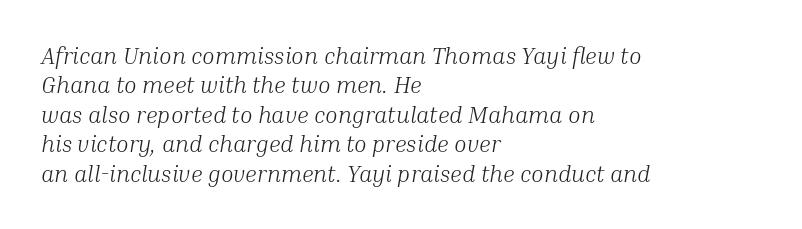
{"italic": "yes", "lean": "right", "slant_degrees": 10, "bold": "no", "underline": "no", "align": "left", "line_spacing": "normal", "line_spacing_ratio": 1.28, "letter_spacing": "normal", "letter_spacing_em": 0.0, "glyph_px": 23}
